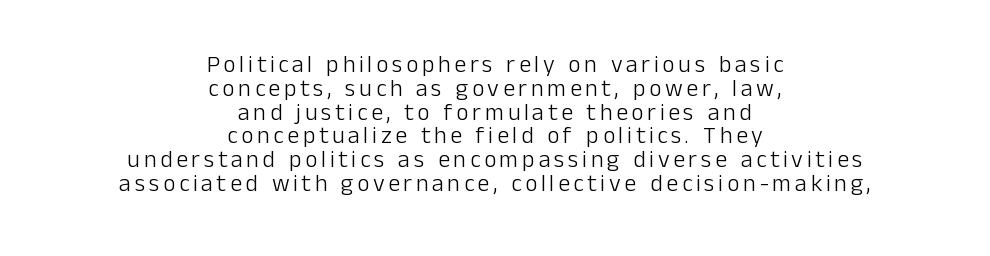
Q: Is the text bold? A: No.
Q: Is the text italic (slanted)? A: No, it is upright.
Q: Is the text underlined? A: No.
Q: How is the paragraph aligned? A: Centered.
Q: Is the spacing between lines tight, normal or loose? A: Tight.
